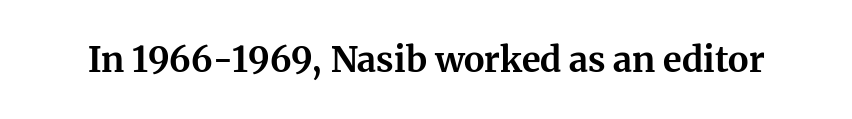
Q: Is the text bold? A: Yes.
Q: Is the text italic (slanted)? A: No, it is upright.
Q: Is the typeface a serif or a sans-serif typeface? A: Serif.
Q: Is the text underlined? A: No.
Q: Is the spacing between letters normal or unusually wide? A: Normal.
Q: Width (condensed, normal, or wide)? A: Normal.
Q: Stroke contrast? A: Medium.
Q: x-height? A: Medium.
Q: Monospaced? A: No.
